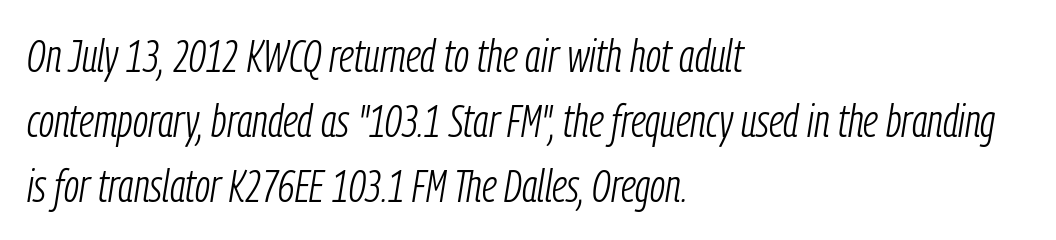
Q: Is the text bold? A: No.
Q: Is the text italic (slanted)? A: Yes, it leans right by about 9 degrees.
Q: Is the text underlined? A: No.
Q: How is the paragraph aligned? A: Left-aligned.
Q: Is the spacing between letters normal or unusually wide? A: Normal.
Q: Is the spacing between lines tight, normal or loose? A: Normal.
Q: Width (condensed, normal, or wide)? A: Condensed.
Q: Stroke contrast? A: Low.
Q: x-height? A: Medium.
Q: Monospaced? A: No.
